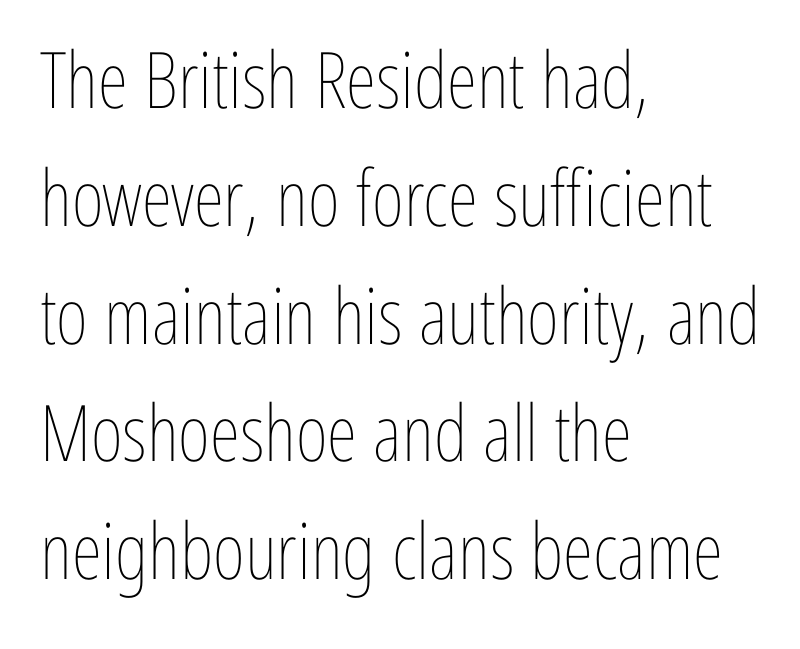
{"italic": "no", "bold": "no", "weight": "thin", "width": "condensed", "stroke_contrast": "low", "x_height": "medium", "monospaced": "no", "underline": "no", "align": "left", "line_spacing": "normal", "line_spacing_ratio": 1.51, "letter_spacing": "normal", "letter_spacing_em": 0.0, "glyph_px": 78}
